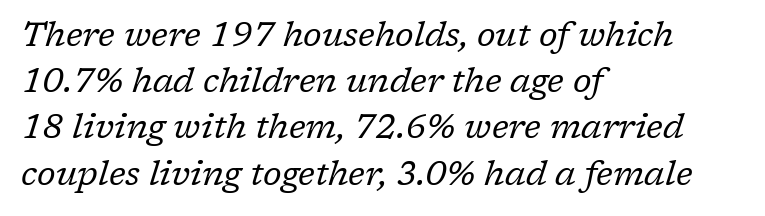
The image shows 34 px regular-weight serif type, italic (leaning right); set left-aligned, normal line spacing (1.36x), normal letter spacing, not underlined; low stroke contrast and a medium x-height.
